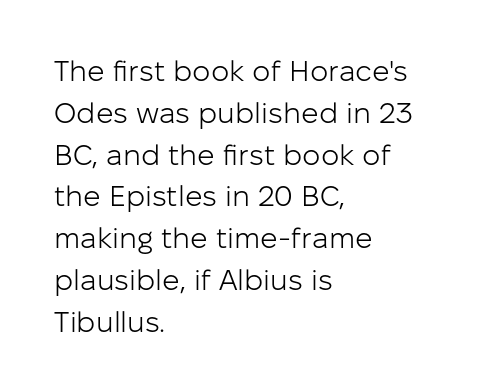
The image shows 29 px light sans-serif type, upright; set left-aligned, normal line spacing (1.44x), normal letter spacing, not underlined; low stroke contrast and a medium x-height.
